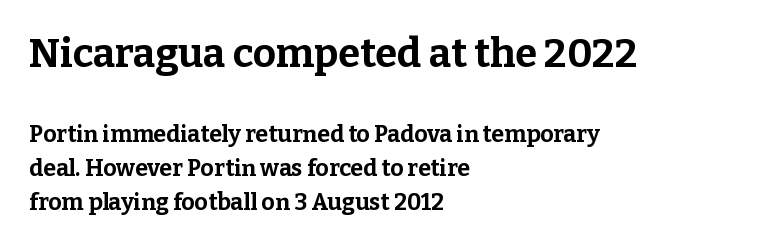
Upright lettering throughout. The passage shown is not underscored anywhere. The passage shown is typed in a proportional face where columns would drift. Letterform terminals end in serifs throughout the passage.
